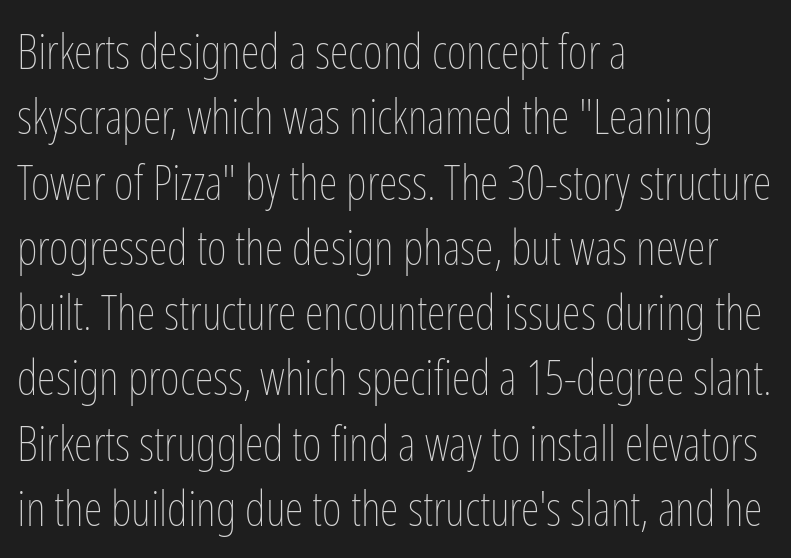
Q: Is the text bold? A: No.
Q: Is the text italic (slanted)? A: No, it is upright.
Q: Is the text underlined? A: No.
Q: How is the paragraph aligned? A: Left-aligned.
Q: Is the spacing between letters normal or unusually wide? A: Normal.
Q: Is the spacing between lines tight, normal or loose? A: Normal.
Q: Width (condensed, normal, or wide)? A: Condensed.
Q: Stroke contrast? A: Low.
Q: x-height? A: Medium.
Q: Monospaced? A: No.
